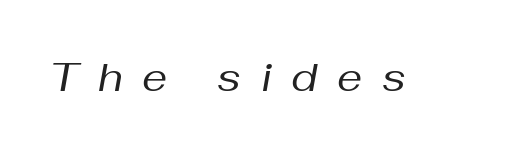
Q: Is the text bold? A: No.
Q: Is the text italic (slanted)? A: Yes, it leans right by about 10 degrees.
Q: Is the text underlined? A: No.
Q: Is the spacing between letters normal or unusually wide? A: Unusually wide.
Q: Width (condensed, normal, or wide)? A: Normal.
Q: Stroke contrast? A: Medium.
Q: x-height? A: Medium.
Q: Monospaced? A: No.
